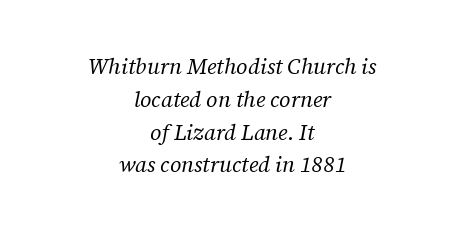
Q: Is the text bold? A: No.
Q: Is the text italic (slanted)? A: Yes, it leans right by about 12 degrees.
Q: Is the text underlined? A: No.
Q: How is the paragraph aligned? A: Centered.
Q: Is the spacing between letters normal or unusually wide? A: Normal.
Q: Is the spacing between lines tight, normal or loose? A: Normal.
